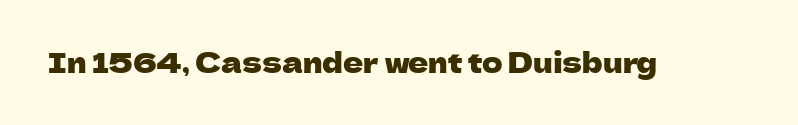
Tracking here is standard; glyphs follow each other at the usual distance. You can tell it's not italic because the verticals are truly vertical. Typographically, this falls in the sans-serif category. The letters advance in unequal steps, a hallmark of proportional type. No word sits above an underline.
